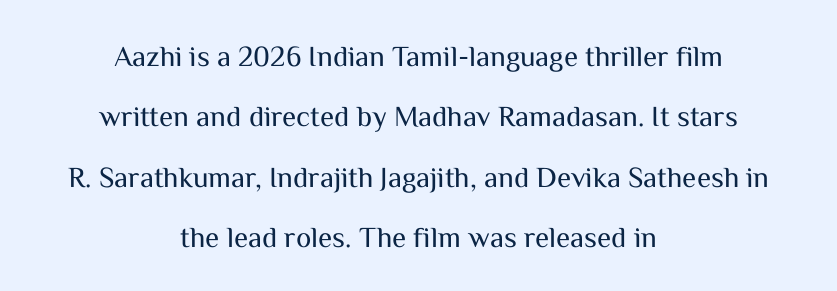
{"serif": "no", "italic": "no", "bold": "no", "weight": "regular", "width": "normal", "stroke_contrast": "medium", "x_height": "medium", "monospaced": "no", "underline": "no", "align": "center", "line_spacing": "loose", "line_spacing_ratio": 2.08, "letter_spacing": "normal", "letter_spacing_em": 0.0, "glyph_px": 29}
